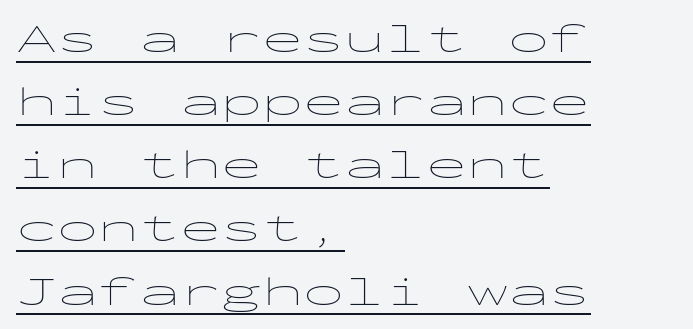
{"serif": "no", "italic": "no", "bold": "no", "weight": "thin", "width": "wide", "stroke_contrast": "low", "x_height": "medium", "monospaced": "yes", "underline": "yes", "align": "left", "line_spacing": "normal", "line_spacing_ratio": 1.54, "letter_spacing": "normal", "letter_spacing_em": 0.0, "glyph_px": 41}
